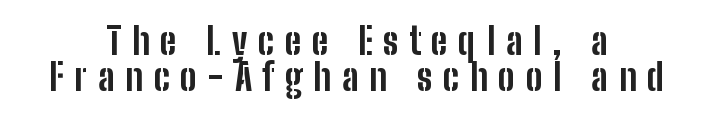
Q: Is the text bold? A: Yes.
Q: Is the text italic (slanted)? A: No, it is upright.
Q: Is the typeface a serif or a sans-serif typeface? A: Sans-serif.
Q: Is the text underlined? A: No.
Q: How is the paragraph aligned? A: Centered.
Q: Is the spacing between letters normal or unusually wide? A: Unusually wide.
Q: Is the spacing between lines tight, normal or loose? A: Tight.
Q: Width (condensed, normal, or wide)? A: Condensed.
Q: Stroke contrast? A: Low.
Q: x-height? A: Medium.
Q: Monospaced? A: No.
